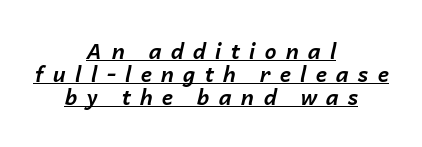
{"italic": "yes", "lean": "right", "slant_degrees": 14, "bold": "yes", "underline": "yes", "align": "center", "line_spacing": "tight", "line_spacing_ratio": 1.09, "letter_spacing": "wide", "letter_spacing_em": 0.44, "glyph_px": 21}
